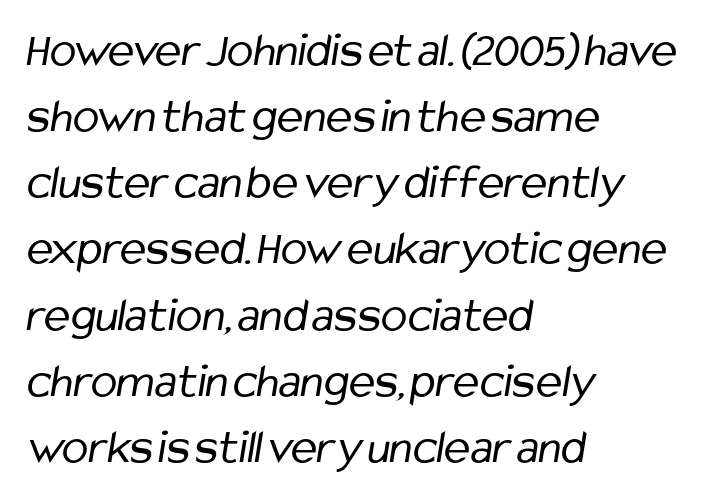
The image shows 49 px regular-weight, condensed sans-serif type; set left-aligned, normal line spacing (1.35x), normal letter spacing, not underlined; low stroke contrast and a medium x-height.
